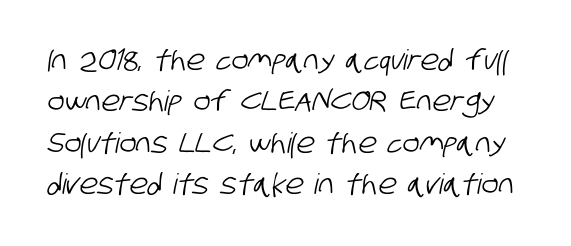
Q: Is the typeface a serif or a sans-serif typeface? A: Sans-serif.
Q: Is the text underlined? A: No.
Q: Is the spacing between letters normal or unusually wide? A: Normal.
Q: Is the spacing between lines tight, normal or loose? A: Normal.
Q: Width (condensed, normal, or wide)? A: Condensed.
Q: Stroke contrast? A: Low.
Q: x-height? A: Large.
Q: Monospaced? A: No.
